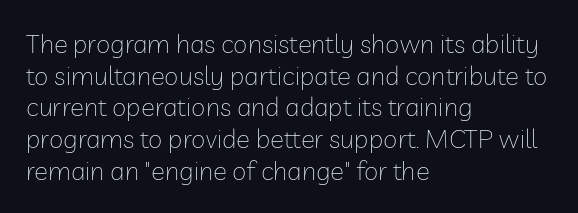
The image shows 26 px text type, upright; set left-aligned, line spacing 1.22x, normal letter spacing, not underlined.
